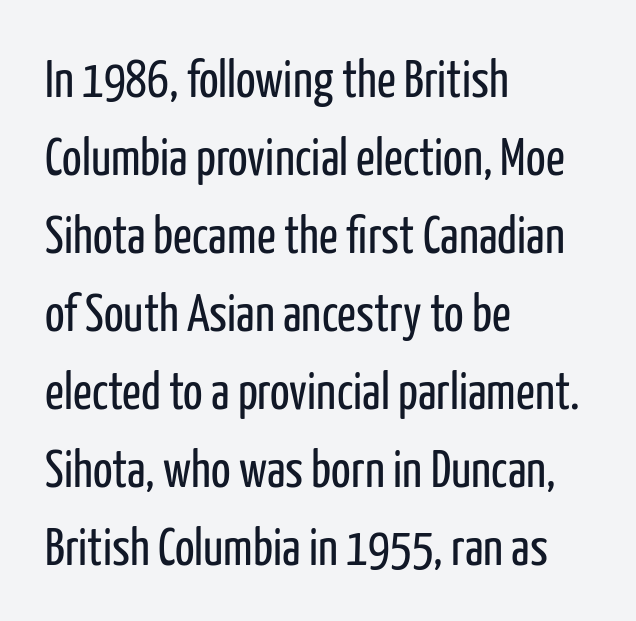
The image shows 52 px regular-weight, condensed sans-serif type, upright; set left-aligned, normal line spacing (1.5x), normal letter spacing, not underlined; low stroke contrast and a medium x-height.
